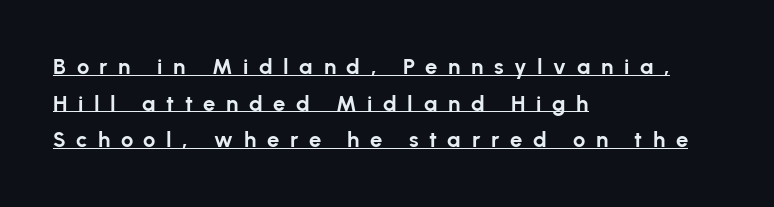
Emphasis is given by a line drawn under the lettering. A typesetter would call this leading conventional body-copy spacing. Chunky letters — that's bold for sure. Layout note: lines flush left. Each word looks stretched out because of the extra space between its letters. This is roman type, the default non-slanted kind.
